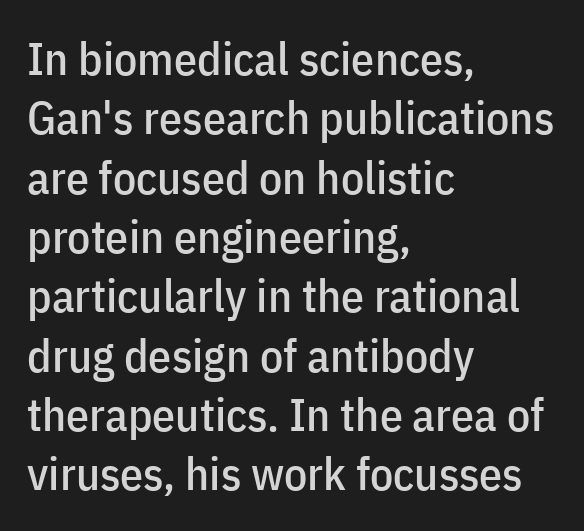
Vertically, the passage feels balanced, rows spaced as you'd expect. The type is set solid horizontally, with unmodified tracking. Left-aligned paragraph, ragged on the right. This sample has the flowing, uneven cadence of proportional lettering. Decoration check: the copy has no underline. These lines were composed using upright roman letters.
